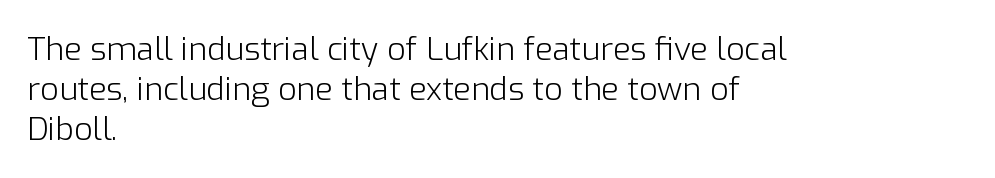
The image shows 32 px light sans-serif type, upright; set left-aligned, normal line spacing (1.25x), normal letter spacing, not underlined; low stroke contrast and a medium x-height.
